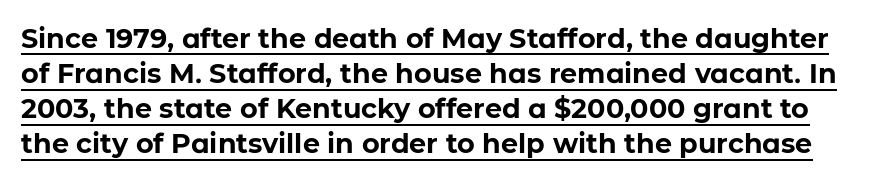
Q: Is the text bold? A: Yes.
Q: Is the text italic (slanted)? A: No, it is upright.
Q: Is the text underlined? A: Yes.
Q: Is the spacing between letters normal or unusually wide? A: Normal.
Q: Is the spacing between lines tight, normal or loose? A: Normal.
